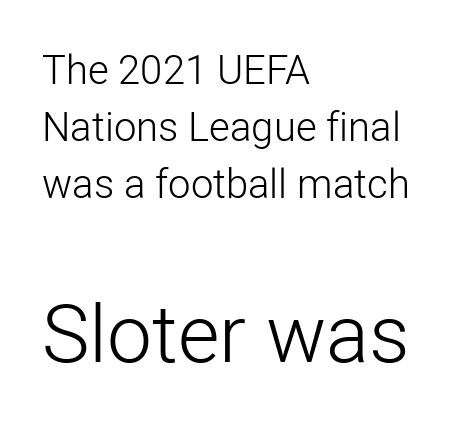
A typesetter would label this face a sans. Varying glyph widths throughout — classic text-font behaviour. Clear beneath every line of the passage. If you drew a ruler down the left edge, every line would touch it. Caption: upper text group reduced, lower text group enlarged.
